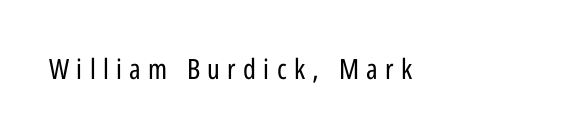
The image shows 28 px regular-weight, condensed sans-serif type, upright; set unusually wide letter spacing (+0.26 em), not underlined; low stroke contrast and a medium x-height.
